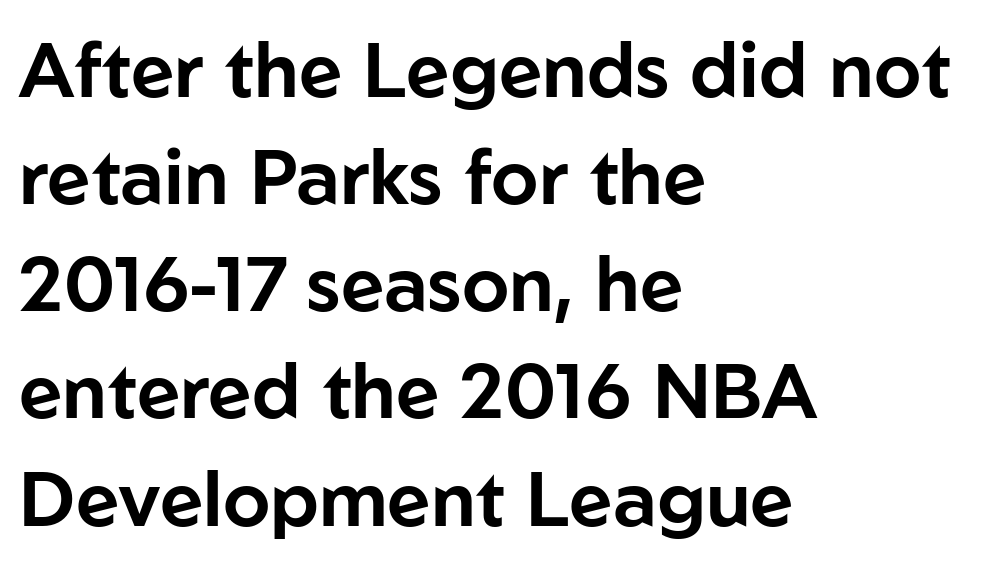
Q: Is the text italic (slanted)? A: No, it is upright.
Q: Is the typeface a serif or a sans-serif typeface? A: Sans-serif.
Q: Is the text underlined? A: No.
Q: How is the paragraph aligned? A: Left-aligned.
Q: Is the spacing between letters normal or unusually wide? A: Normal.
Q: Is the spacing between lines tight, normal or loose? A: Normal.
Q: Width (condensed, normal, or wide)? A: Normal.
Q: Stroke contrast? A: Low.
Q: x-height? A: Medium.
Q: Monospaced? A: No.
